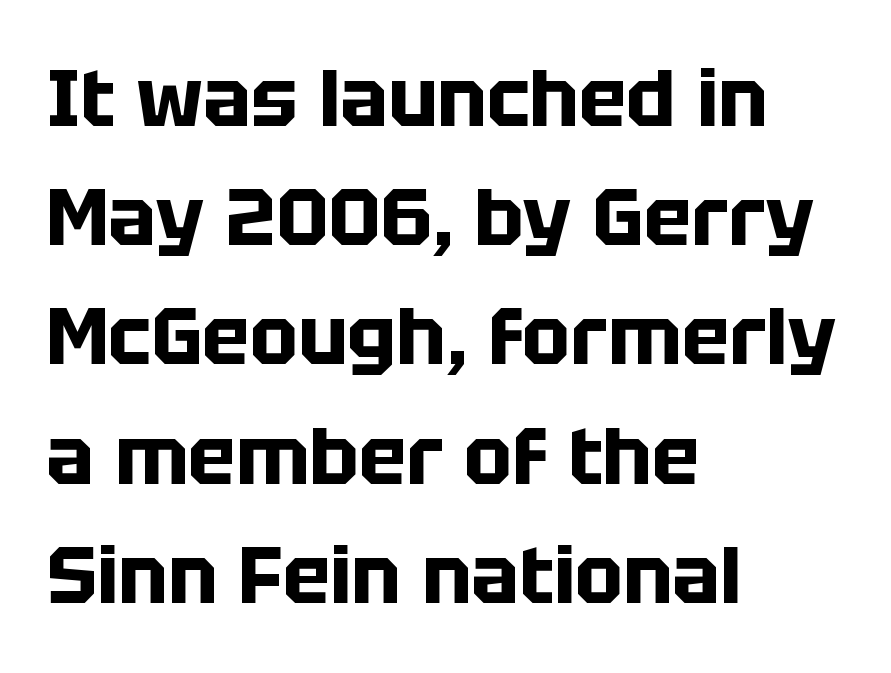
The image shows 80 px bold sans-serif type, upright; set left-aligned, normal line spacing (1.49x), normal letter spacing, not underlined; low stroke contrast and a large x-height.
